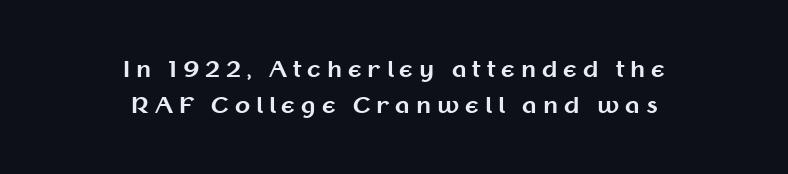
Which margin do the lines hug? Neither — every line sits in the middle. Posture: straight, roman, zero tilt. Compared with typical body copy, the letter spacing here is much looser. Successive baselines arrive at the customary interval.
